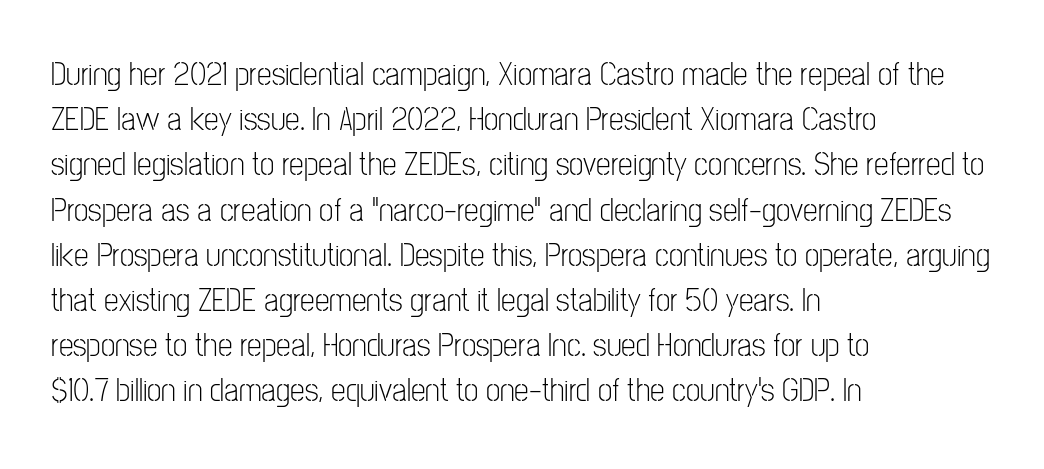
The image shows 33 px light, condensed sans-serif type, upright; set left-aligned, normal line spacing (1.37x), normal letter spacing, not underlined; low stroke contrast and a medium x-height.
